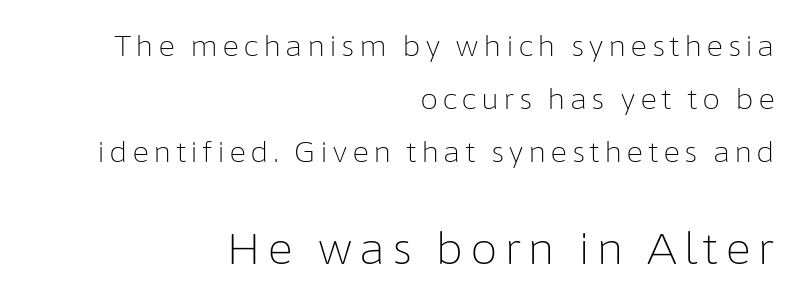
{"serif": "no", "italic": "no", "bold": "no", "weight": "light", "width": "normal", "stroke_contrast": "low", "x_height": "medium", "monospaced": "no", "underline": "no", "align": "right", "line_spacing_ratio": 1.83, "larger_block": "second", "size_ratio": 1.52, "glyph_px": 44}
